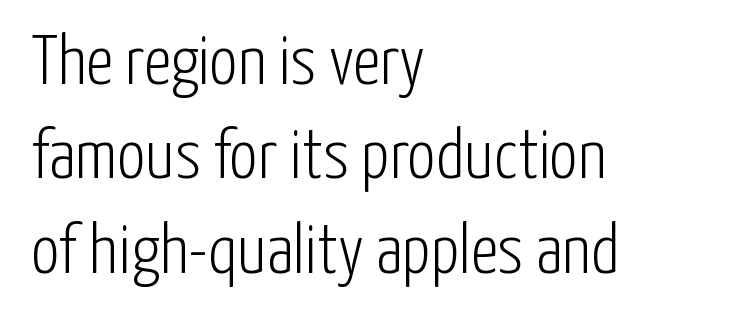
{"serif": "no", "italic": "no", "bold": "no", "weight": "light", "width": "condensed", "stroke_contrast": "low", "x_height": "medium", "monospaced": "no", "underline": "no", "align": "left", "line_spacing": "normal", "line_spacing_ratio": 1.35, "letter_spacing": "normal", "letter_spacing_em": 0.0, "glyph_px": 70}
